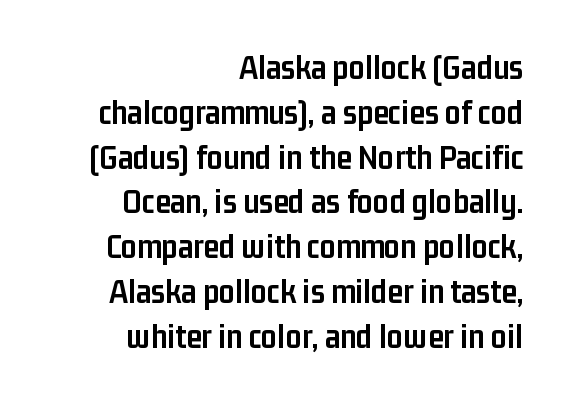
The image shows 35 px semibold, condensed sans-serif type, upright; set right-aligned, normal line spacing (1.28x), normal letter spacing, not underlined; low stroke contrast and a medium x-height.
